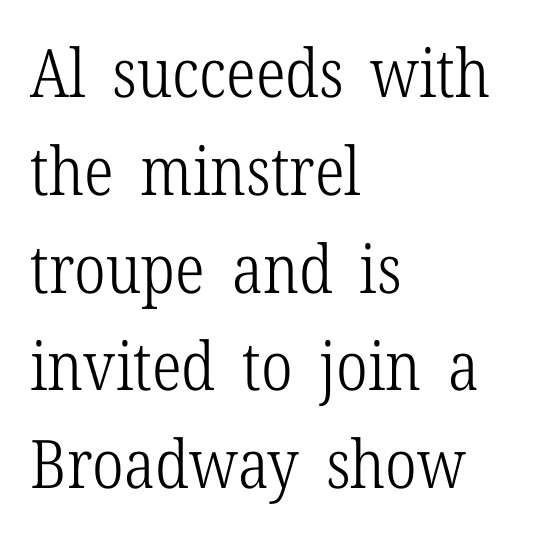
Regarding leading, the lines here are spaced in the standard way. The text was rendered using a seriffed face with decorative stroke endings. The face looks like a standard text weight, possibly lighter. Quick note: not italic, upright.
